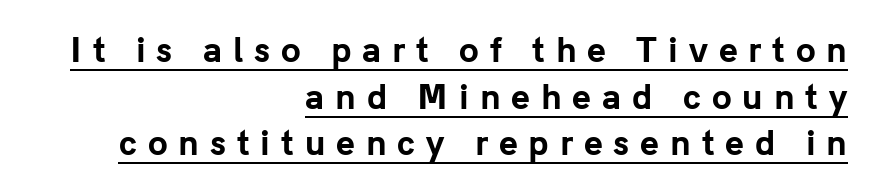
The image shows 32 px bold sans-serif type, upright; set right-aligned, normal line spacing (1.46x), unusually wide letter spacing (+0.34 em), underlined; low stroke contrast and a medium x-height.
